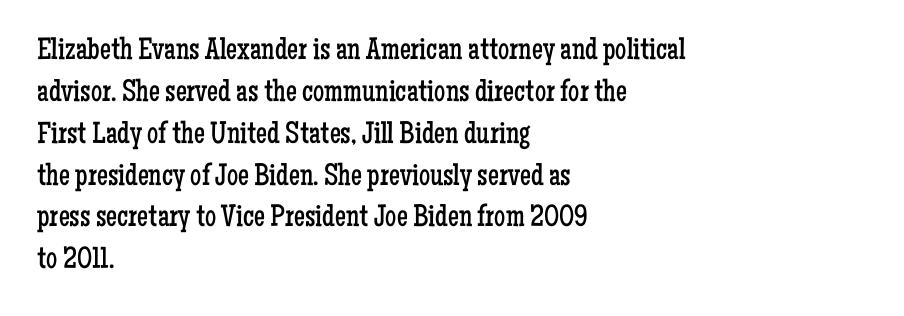
The type sits square on the baseline with zero lean. These lines stack with their left ends in a neat column. Each letter's strokes conclude with small projecting serifs. Horizontal bands of white between lines are of average thickness.
